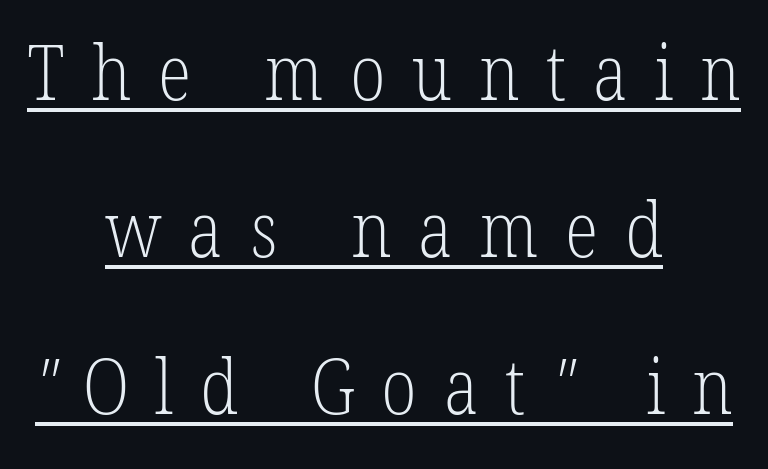
{"serif": "yes", "bold": "no", "weight": "light", "width": "condensed", "stroke_contrast": "low", "x_height": "medium", "monospaced": "no", "underline": "yes", "align": "center", "line_spacing": "loose", "line_spacing_ratio": 2.01, "letter_spacing": "wide", "letter_spacing_em": 0.34, "glyph_px": 78}
